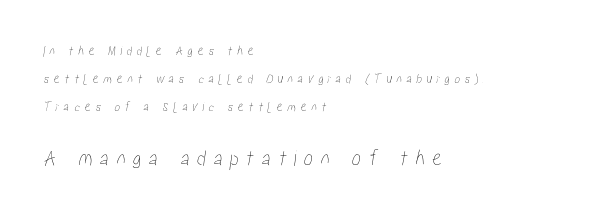
The image shows 23 px text type; set left-aligned, loose line spacing (2.01x), unusually wide letter spacing (+0.32 em), not underlined; the second (bottom) block is 1.64x larger.
